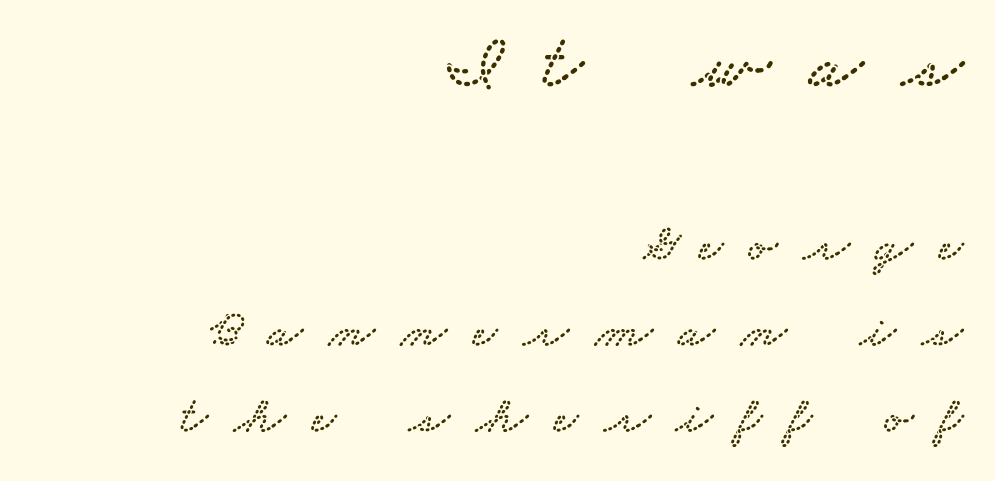
{"width": "wide", "stroke_contrast": "low", "x_height": "small", "monospaced": "no", "underline": "no", "align": "right", "line_spacing": "normal", "line_spacing_ratio": 1.62, "letter_spacing": "wide", "letter_spacing_em": 0.49, "larger_block": "first", "size_ratio": 1.49, "glyph_px": 79}
